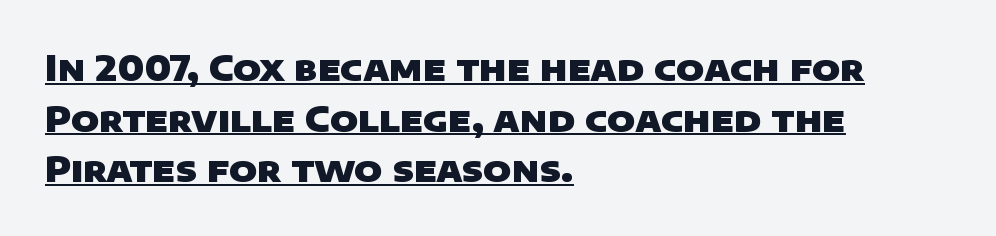
{"serif": "no", "bold": "yes", "weight": "heavy", "width": "wide", "stroke_contrast": "low", "x_height": "large", "monospaced": "no", "underline": "yes", "align": "left", "line_spacing": "normal", "line_spacing_ratio": 1.49, "letter_spacing": "normal", "letter_spacing_em": 0.0, "glyph_px": 34}
